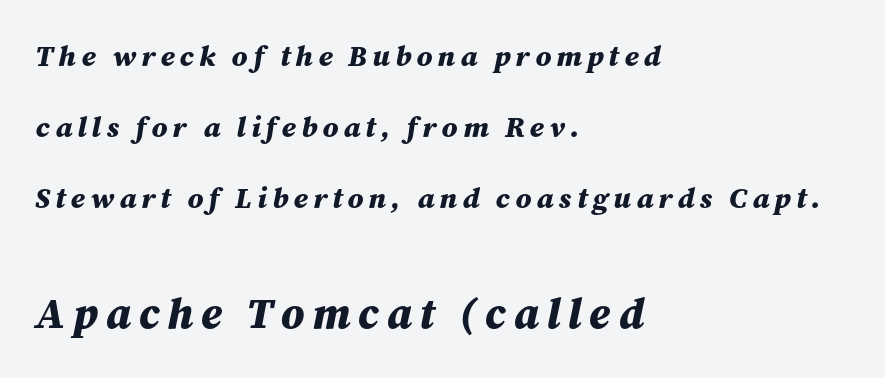
Each row of text sits above clean, open space. Caption: bold face, heavy strokes. You could fit nearly another row in the gap between these rows. Rendered with sloped, italic letterforms.
